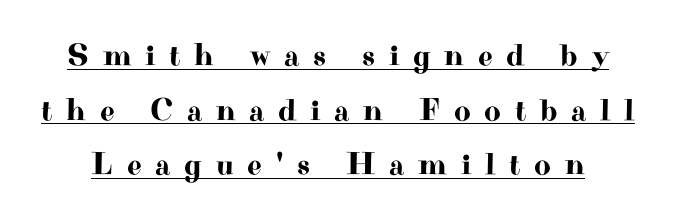
Q: Is the text italic (slanted)? A: No, it is upright.
Q: Is the typeface a serif or a sans-serif typeface? A: Serif.
Q: Is the text underlined? A: Yes.
Q: Is the spacing between letters normal or unusually wide? A: Unusually wide.
Q: Width (condensed, normal, or wide)? A: Wide.
Q: Stroke contrast? A: High.
Q: x-height? A: Small.
Q: Monospaced? A: No.
